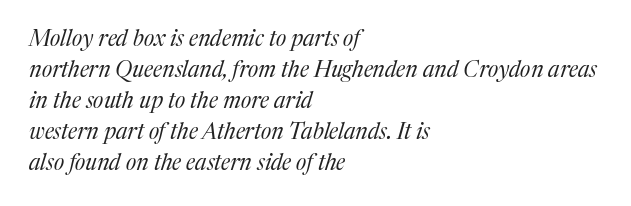
The image shows 22 px text type, italic (leaning right); set left-aligned, normal line spacing (1.41x), normal letter spacing, not underlined.
